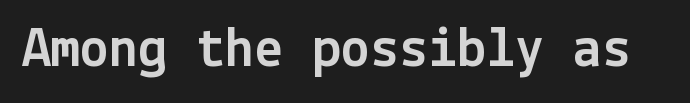
Q: Is the text italic (slanted)? A: No, it is upright.
Q: Is the typeface a serif or a sans-serif typeface? A: Sans-serif.
Q: Is the text underlined? A: No.
Q: Is the spacing between letters normal or unusually wide? A: Normal.
Q: Width (condensed, normal, or wide)? A: Normal.
Q: x-height? A: Medium.
